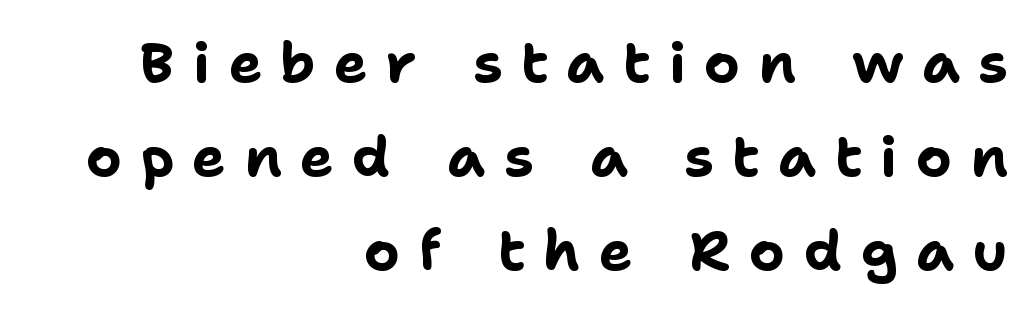
{"serif": "no", "italic": "no", "bold": "yes", "weight": "bold", "width": "normal", "stroke_contrast": "low", "x_height": "medium", "monospaced": "no", "underline": "no", "align": "right", "line_spacing": "normal", "line_spacing_ratio": 1.68, "letter_spacing": "wide", "letter_spacing_em": 0.33, "glyph_px": 56}
